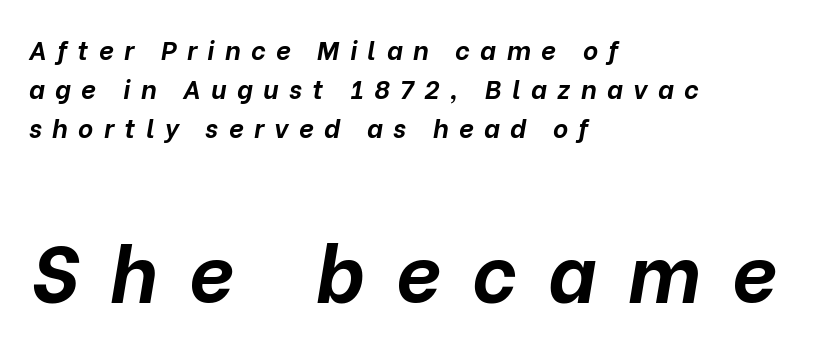
The image shows 79 px bold type, italic (leaning right); set left-aligned, normal line spacing (1.5x), unusually wide letter spacing (+0.4 em), not underlined; the second (bottom) block is 3.04x larger; low stroke contrast and a medium x-height.
